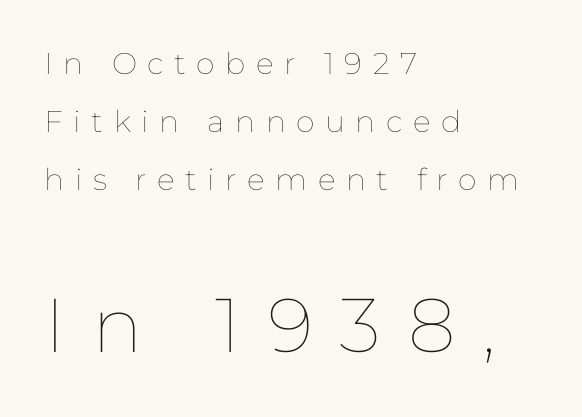
The image shows 76 px thin type, upright; set left-aligned, loose line spacing (1.93x), unusually wide letter spacing (+0.35 em), not underlined; the second (bottom) block is 2.53x larger; low stroke contrast and a medium x-height.
